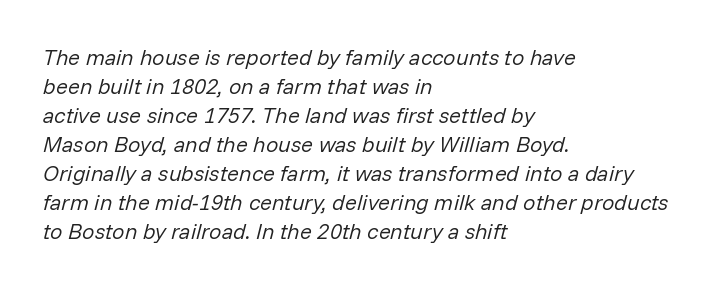
The specimen reads as italic at a glance. Clear beneath every line of the passage. These lines sit exactly where default settings would place them. Compared with a typical body face, this is equally light or lighter still.
